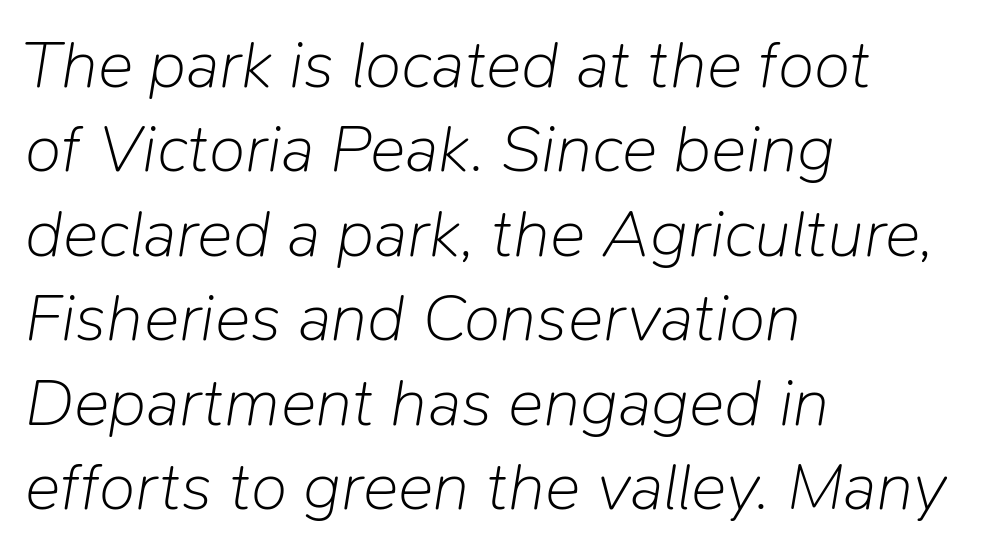
{"italic": "yes", "lean": "right", "slant_degrees": 9, "bold": "no", "weight": "light", "width": "normal", "stroke_contrast": "low", "x_height": "medium", "monospaced": "no", "underline": "no", "align": "left", "line_spacing": "normal", "line_spacing_ratio": 1.26, "letter_spacing": "normal", "letter_spacing_em": 0.0, "glyph_px": 67}
